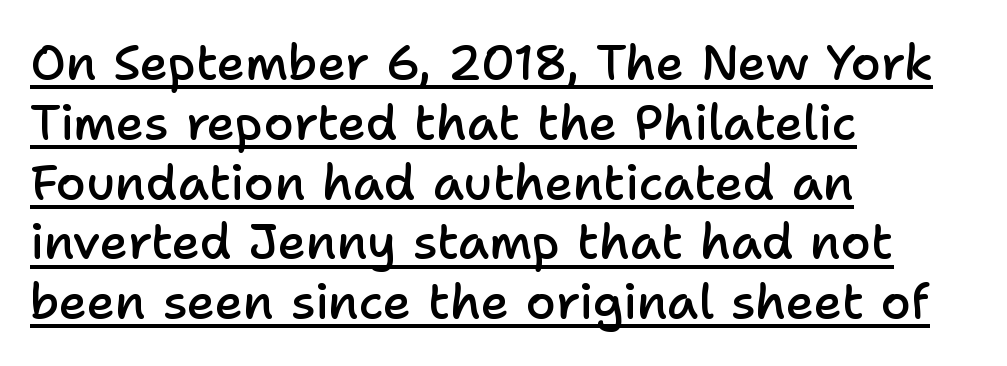
Q: Is the text bold? A: Semi-bold.
Q: Is the text italic (slanted)? A: No, it is upright.
Q: Is the typeface a serif or a sans-serif typeface? A: Sans-serif.
Q: Is the text underlined? A: Yes.
Q: How is the paragraph aligned? A: Left-aligned.
Q: Is the spacing between letters normal or unusually wide? A: Normal.
Q: Width (condensed, normal, or wide)? A: Normal.
Q: Stroke contrast? A: Low.
Q: x-height? A: Medium.
Q: Monospaced? A: No.
